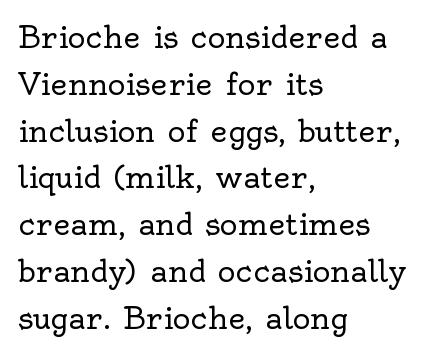
The image shows 30 px regular-weight serif type, upright; set left-aligned, normal line spacing (1.56x), normal letter spacing, not underlined; a small x-height.
